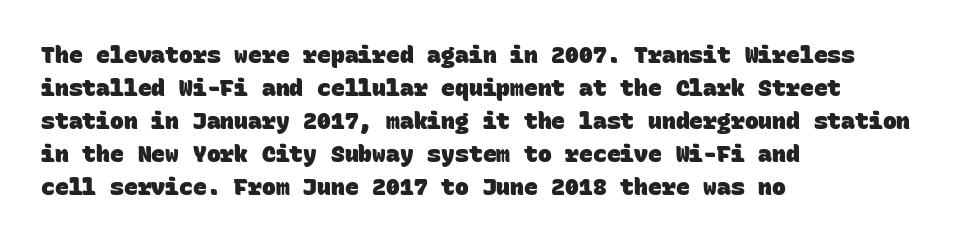
{"bold": "yes", "underline": "no", "align": "left", "line_spacing": "normal", "line_spacing_ratio": 1.44, "letter_spacing": "normal", "letter_spacing_em": 0.0, "glyph_px": 23}
